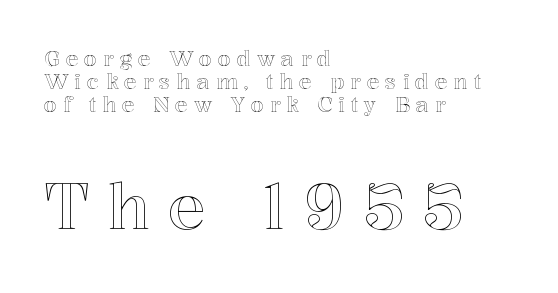
Q: Is the text italic (slanted)? A: No, it is upright.
Q: Is the text underlined? A: No.
Q: How is the paragraph aligned? A: Left-aligned.
Q: Is the spacing between letters normal or unusually wide? A: Unusually wide.
Q: Is the spacing between lines tight, normal or loose? A: Tight.
Q: Which block of text is set in a larger size, the first (top) or the second (bottom)? A: The second (bottom) one.
Q: Width (condensed, normal, or wide)? A: Normal.
Q: x-height? A: Medium.
Q: Monospaced? A: No.
